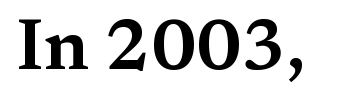
The image shows 72 px wide serif type, upright; set normal letter spacing, not underlined; medium stroke contrast and a medium x-height.
